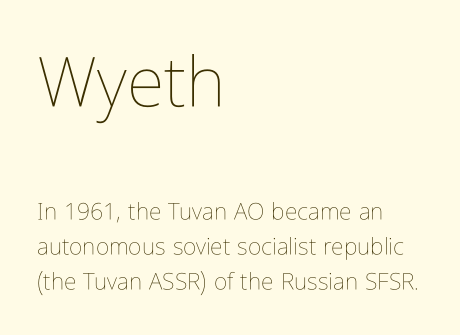
Q: Is the text bold? A: No.
Q: Is the text italic (slanted)? A: No, it is upright.
Q: Is the text underlined? A: No.
Q: How is the paragraph aligned? A: Left-aligned.
Q: Is the spacing between letters normal or unusually wide? A: Normal.
Q: Is the spacing between lines tight, normal or loose? A: Normal.
Q: Which block of text is set in a larger size, the first (top) or the second (bottom)? A: The first (top) one.
Q: Width (condensed, normal, or wide)? A: Condensed.
Q: Stroke contrast? A: Low.
Q: x-height? A: Medium.
Q: Monospaced? A: No.
